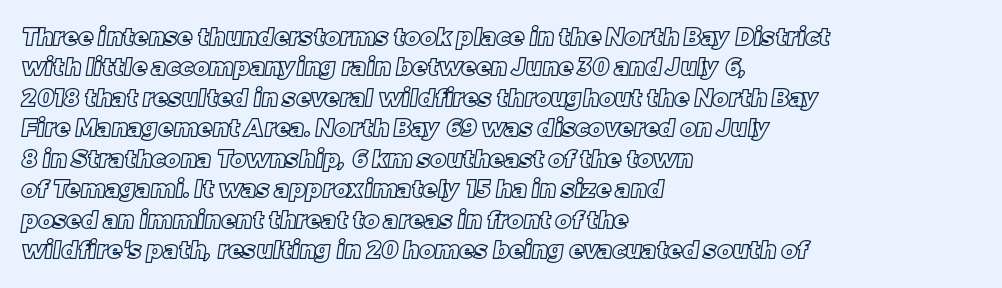
Q: Is the text underlined? A: No.
Q: How is the paragraph aligned? A: Left-aligned.
Q: Is the spacing between letters normal or unusually wide? A: Normal.
Q: Is the spacing between lines tight, normal or loose? A: Normal.
